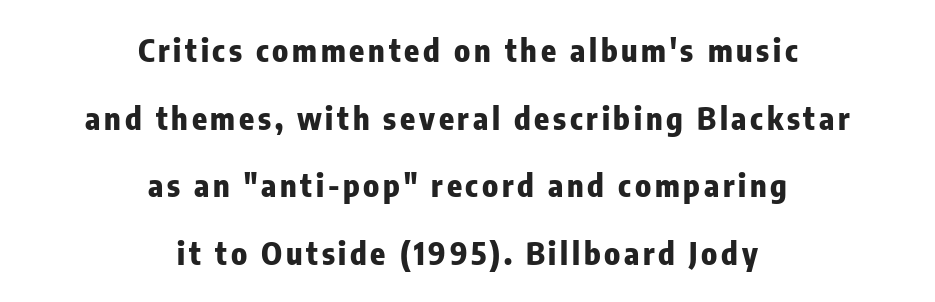
The image shows 31 px heavy, condensed sans-serif type, upright; set centered, loose line spacing (2.18x), not underlined; low stroke contrast and a medium x-height.
